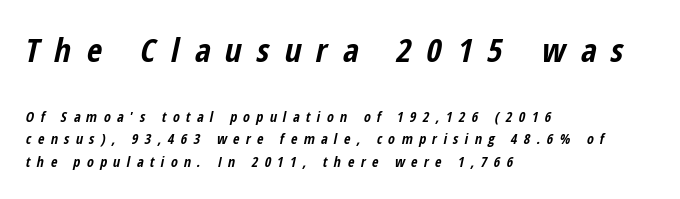
Caption: expanded tracking, letters set apart. The earlier block is typeset at a bigger size than the later block. All the whitespace from short lines collects on the right. Looks like regular typesetting: each glyph gets only the width it needs.
